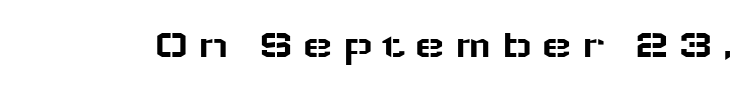
{"serif": "no", "italic": "no", "width": "wide", "stroke_contrast": "low", "x_height": "medium", "monospaced": "no", "underline": "no", "letter_spacing": "wide", "letter_spacing_em": 0.21, "glyph_px": 41}
